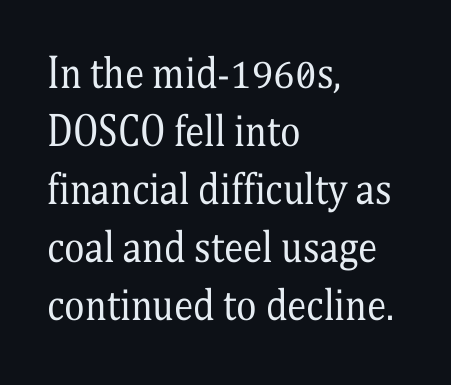
{"serif": "yes", "italic": "no", "bold": "no", "weight": "regular", "width": "condensed", "stroke_contrast": "medium", "x_height": "medium", "monospaced": "no", "underline": "no", "align": "left", "line_spacing": "normal", "line_spacing_ratio": 1.49, "letter_spacing": "normal", "letter_spacing_em": 0.0, "glyph_px": 39}
